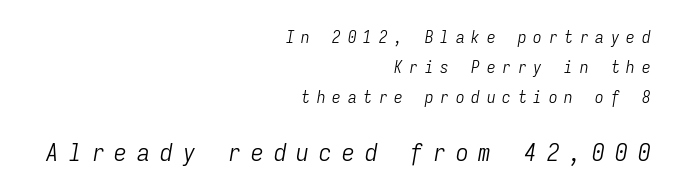
Q: Is the text bold? A: No.
Q: Is the text italic (slanted)? A: Yes, it leans right by about 9 degrees.
Q: Is the text underlined? A: No.
Q: How is the paragraph aligned? A: Right-aligned.
Q: Is the spacing between letters normal or unusually wide? A: Unusually wide.
Q: Which block of text is set in a larger size, the first (top) or the second (bottom)? A: The second (bottom) one.
